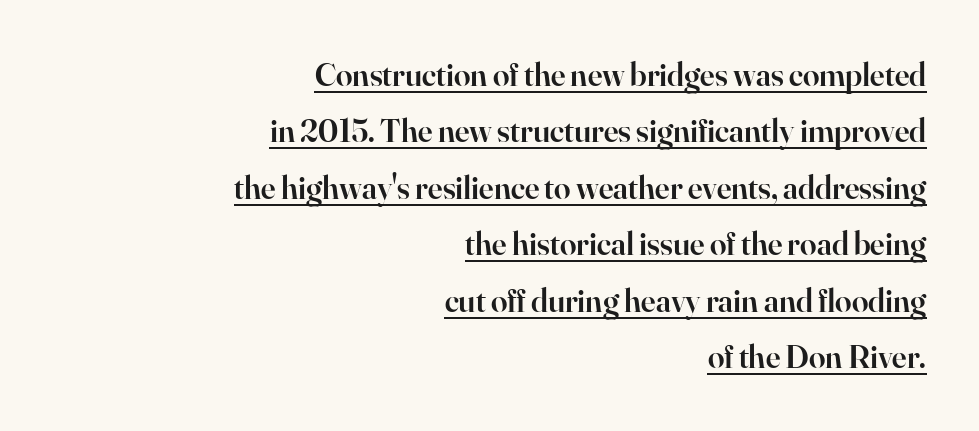
{"serif": "yes", "italic": "no", "bold": "semi", "weight": "semibold", "width": "normal", "stroke_contrast": "high", "x_height": "small", "monospaced": "no", "underline": "yes", "align": "right", "line_spacing_ratio": 1.71, "letter_spacing": "normal", "letter_spacing_em": 0.0, "glyph_px": 33}
